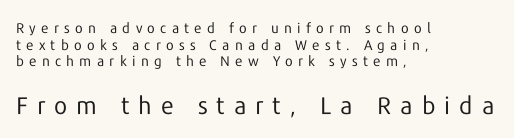
The image shows 24 px text type, upright; set left-aligned, line spacing 1.18x, unusually wide letter spacing (+0.38 em), not underlined; the second (bottom) block is 1.71x larger.
